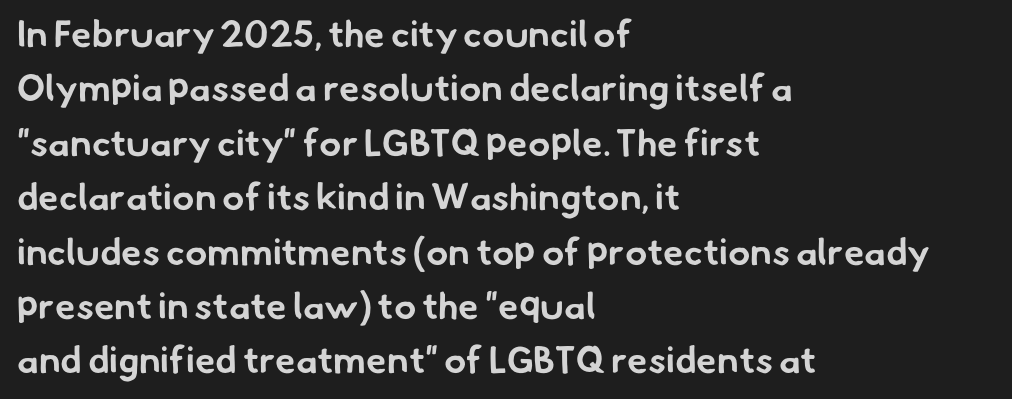
The image shows 37 px bold sans-serif type; set left-aligned, normal line spacing (1.47x), normal letter spacing, not underlined; low stroke contrast and a small x-height.
